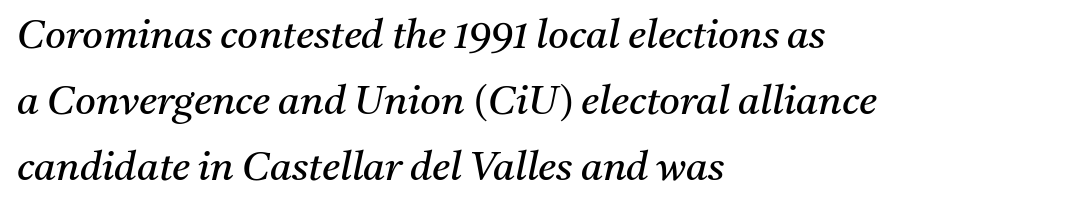
Q: Is the text bold? A: No.
Q: Is the text italic (slanted)? A: Yes, it leans right by about 11 degrees.
Q: Is the typeface a serif or a sans-serif typeface? A: Serif.
Q: Is the text underlined? A: No.
Q: How is the paragraph aligned? A: Left-aligned.
Q: Is the spacing between letters normal or unusually wide? A: Normal.
Q: Is the spacing between lines tight, normal or loose? A: Normal.
Q: Width (condensed, normal, or wide)? A: Normal.
Q: Stroke contrast? A: Medium.
Q: x-height? A: Medium.
Q: Monospaced? A: No.
